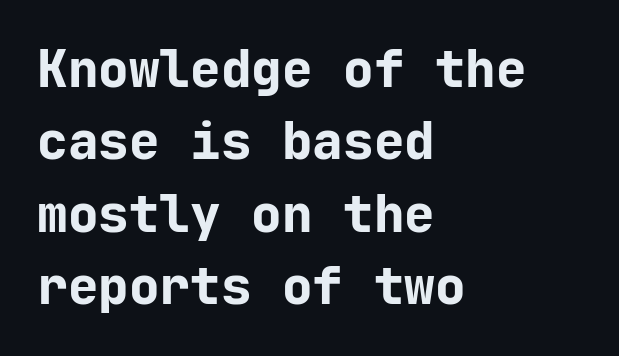
{"serif": "no", "italic": "no", "bold": "yes", "weight": "bold", "width": "normal", "stroke_contrast": "low", "x_height": "medium", "monospaced": "yes", "underline": "no", "align": "left", "line_spacing": "normal", "line_spacing_ratio": 1.42, "letter_spacing": "normal", "letter_spacing_em": 0.0, "glyph_px": 51}
